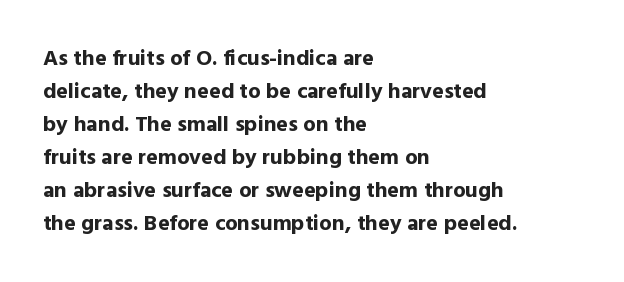
You'd pick this weight for a headline — it's a proper bold. The lettering holds an erect, upright posture throughout. Glance below the letters and you will spot only blank space. Layout note: lines flush left. Characters follow at the spacing the type designer built in. These lines sit exactly where default settings would place them.
